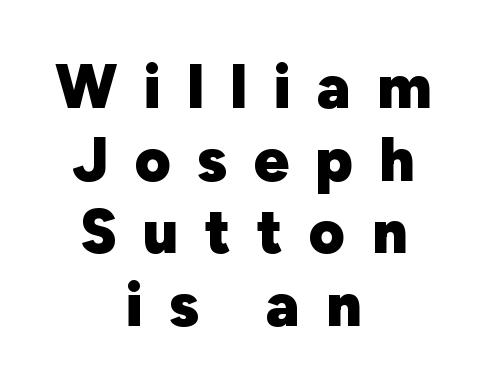
{"serif": "no", "italic": "no", "bold": "yes", "weight": "heavy", "width": "normal", "stroke_contrast": "low", "x_height": "medium", "monospaced": "no", "underline": "no", "align": "center", "line_spacing_ratio": 1.17, "letter_spacing": "wide", "letter_spacing_em": 0.42, "glyph_px": 62}
